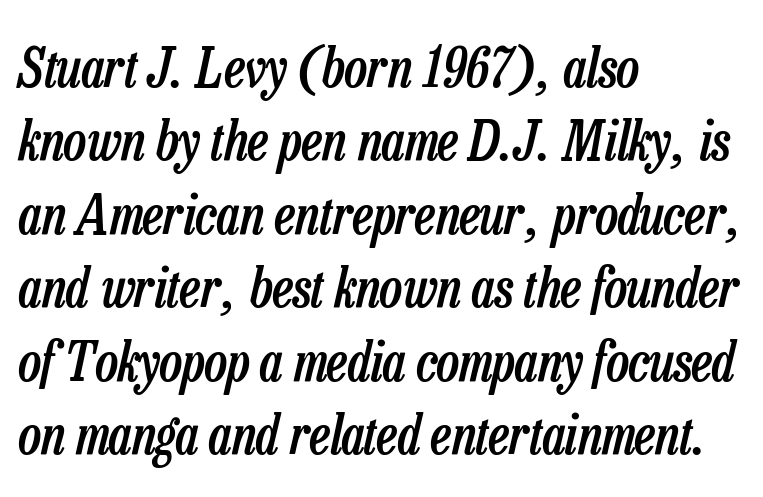
Q: Is the text bold? A: Semi-bold.
Q: Is the text italic (slanted)? A: Yes, it leans right by about 13 degrees.
Q: Is the text underlined? A: No.
Q: How is the paragraph aligned? A: Left-aligned.
Q: Is the spacing between letters normal or unusually wide? A: Normal.
Q: Is the spacing between lines tight, normal or loose? A: Normal.
Q: Width (condensed, normal, or wide)? A: Condensed.
Q: Stroke contrast? A: Low.
Q: x-height? A: Medium.
Q: Monospaced? A: No.
